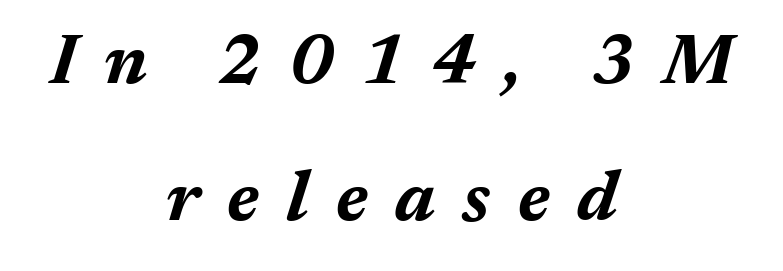
Spacing verdict: proportional, widths tailored to each character. Display-style spreading of the glyphs; the letterfit is very open. Underlining? Definitely not there. The typesetter chose a symmetrical, centered arrangement here. Notice the wide empty band between every row — that's loose leading.
